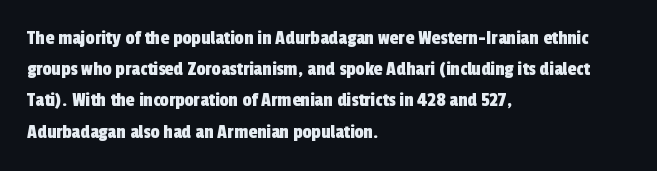
If you drew a ruler down the left edge, every line would touch it. Regular leading. Only glyphs here, with clear space below each row. Each word holds together tightly as a unit, with standard inter-letter gaps.
